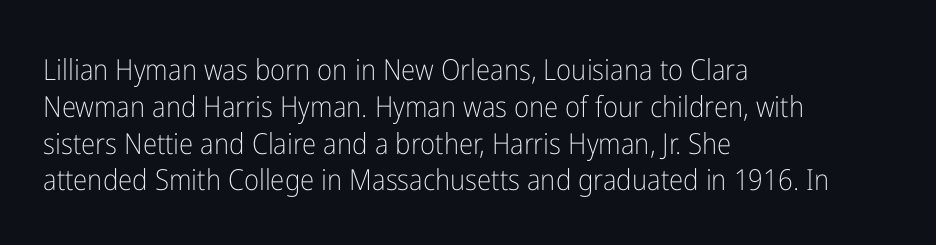
Q: Is the text bold? A: No.
Q: Is the text italic (slanted)? A: No, it is upright.
Q: Is the typeface a serif or a sans-serif typeface? A: Sans-serif.
Q: Is the text underlined? A: No.
Q: How is the paragraph aligned? A: Left-aligned.
Q: Is the spacing between letters normal or unusually wide? A: Normal.
Q: Is the spacing between lines tight, normal or loose? A: Normal.
Q: Width (condensed, normal, or wide)? A: Condensed.
Q: Stroke contrast? A: Low.
Q: x-height? A: Medium.
Q: Monospaced? A: No.
